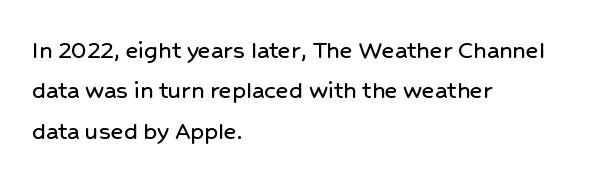
The image shows 27 px text type, upright; set left-aligned, normal line spacing (1.5x), normal letter spacing, not underlined.
